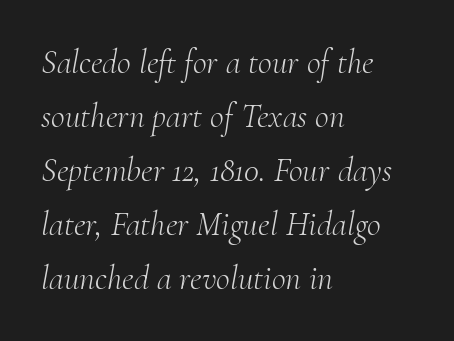
An italicized treatment has been applied to the whole sample. Normally led — the rows are evenly, conventionally spaced. This sample has the flowing, uneven cadence of proportional lettering. In CSS terms this would be text-align: left.
